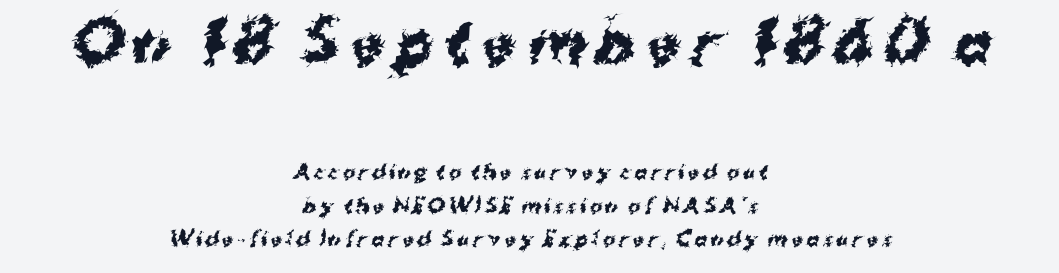
The rendering shrinks the type as you move from the upper chunk to the lower. Any mark beneath the type? The region is blank. Do the characters align in a grid? No, the font is proportional. The rag falls on both sides of this text block equally. The characters look thick and weighty, a clear bold.
